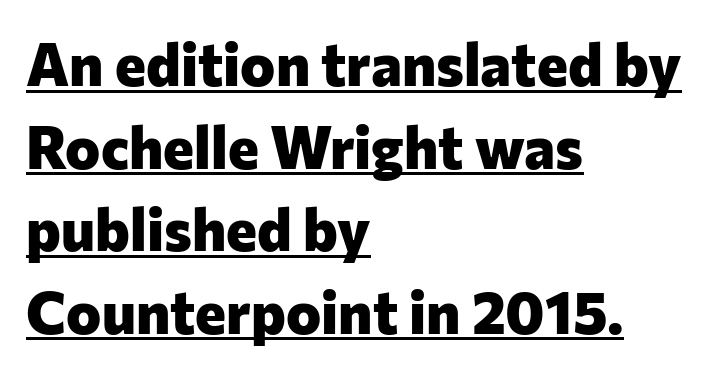
Q: Is the text bold? A: Yes.
Q: Is the text italic (slanted)? A: No, it is upright.
Q: Is the typeface a serif or a sans-serif typeface? A: Sans-serif.
Q: Is the text underlined? A: Yes.
Q: How is the paragraph aligned? A: Left-aligned.
Q: Is the spacing between letters normal or unusually wide? A: Normal.
Q: Is the spacing between lines tight, normal or loose? A: Normal.
Q: Width (condensed, normal, or wide)? A: Normal.
Q: Stroke contrast? A: Low.
Q: x-height? A: Medium.
Q: Monospaced? A: No.
